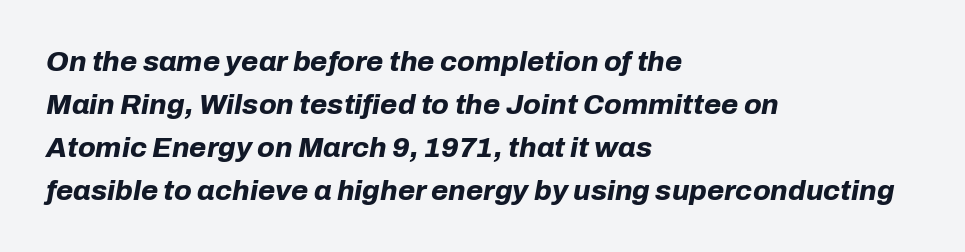
Q: Is the text bold? A: Yes.
Q: Is the text italic (slanted)? A: Yes, it leans right by about 10 degrees.
Q: Is the text underlined? A: No.
Q: How is the paragraph aligned? A: Left-aligned.
Q: Is the spacing between letters normal or unusually wide? A: Normal.
Q: Is the spacing between lines tight, normal or loose? A: Normal.
Q: Width (condensed, normal, or wide)? A: Normal.
Q: Stroke contrast? A: Low.
Q: x-height? A: Medium.
Q: Monospaced? A: No.
